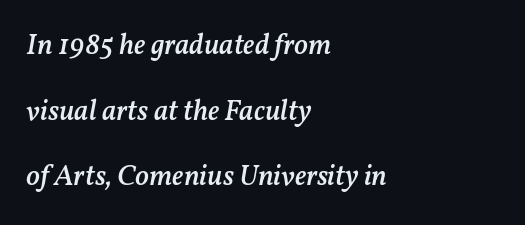
The area under the type is left untouched. Baseline-to-baseline distance is far greater than the letter height. The typesetting leans somewhat heavy: a semibold. The passage shown is typed in a proportional face where columns would drift.
